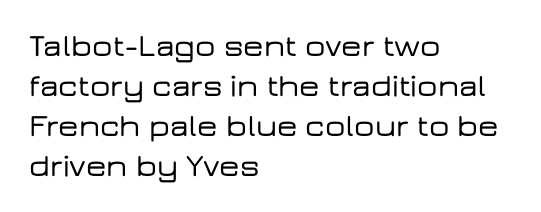
The image shows 32 px wide sans-serif type, upright; set left-aligned, normal line spacing (1.25x), normal letter spacing, not underlined; low stroke contrast and a medium x-height.
